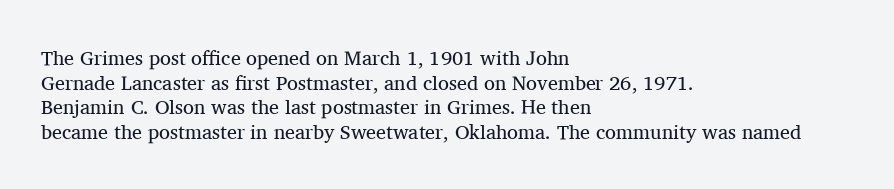
Casual observation: everything's shoved over to the left. This is not heavy type; no bold has been used. Italic? Not at all — the glyphs are vertical. The space beneath each line is pristine and unruled. No extra tracking has been applied to these lines.
